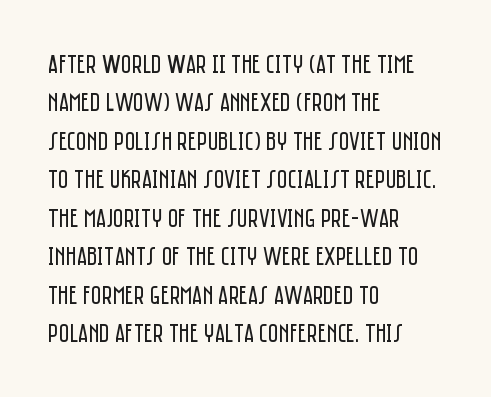
{"italic": "no", "bold": "no", "underline": "no", "align": "left", "line_spacing": "normal", "line_spacing_ratio": 1.48, "letter_spacing": "normal", "letter_spacing_em": 0.0, "glyph_px": 26}
